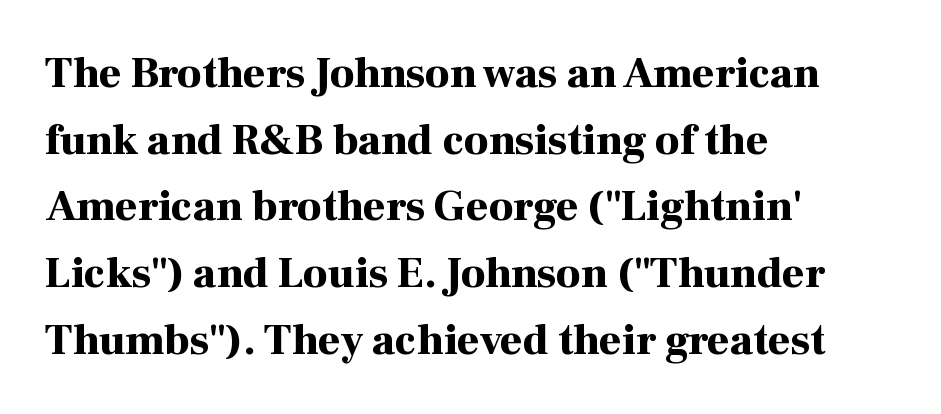
Q: Is the text bold? A: Yes.
Q: Is the text italic (slanted)? A: No, it is upright.
Q: Is the typeface a serif or a sans-serif typeface? A: Serif.
Q: Is the text underlined? A: No.
Q: How is the paragraph aligned? A: Left-aligned.
Q: Is the spacing between letters normal or unusually wide? A: Normal.
Q: Is the spacing between lines tight, normal or loose? A: Normal.
Q: Width (condensed, normal, or wide)? A: Normal.
Q: Stroke contrast? A: High.
Q: x-height? A: Medium.
Q: Monospaced? A: No.
